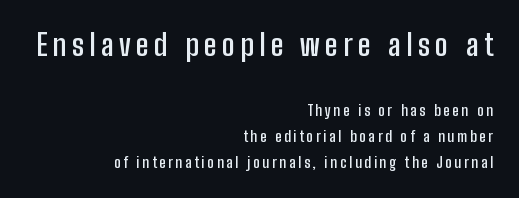
Q: Is the text bold? A: Semi-bold.
Q: Is the text italic (slanted)? A: No, it is upright.
Q: Is the typeface a serif or a sans-serif typeface? A: Sans-serif.
Q: Is the text underlined? A: No.
Q: How is the paragraph aligned? A: Right-aligned.
Q: Which block of text is set in a larger size, the first (top) or the second (bottom)? A: The first (top) one.
Q: Width (condensed, normal, or wide)? A: Condensed.
Q: Stroke contrast? A: Low.
Q: x-height? A: Medium.
Q: Monospaced? A: No.
